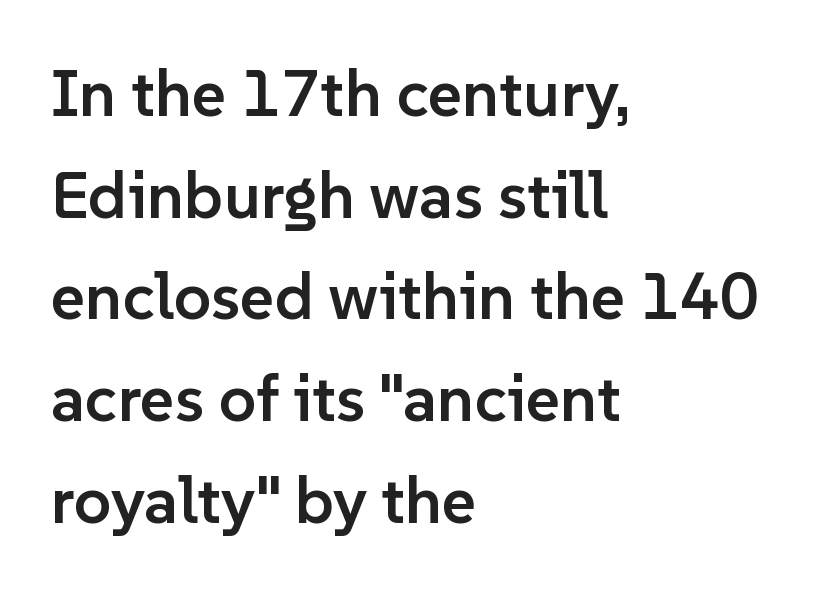
Q: Is the text bold? A: Semi-bold.
Q: Is the text italic (slanted)? A: No, it is upright.
Q: Is the typeface a serif or a sans-serif typeface? A: Sans-serif.
Q: Is the text underlined? A: No.
Q: How is the paragraph aligned? A: Left-aligned.
Q: Is the spacing between letters normal or unusually wide? A: Normal.
Q: Is the spacing between lines tight, normal or loose? A: Normal.
Q: Width (condensed, normal, or wide)? A: Normal.
Q: Stroke contrast? A: Low.
Q: x-height? A: Medium.
Q: Monospaced? A: No.
